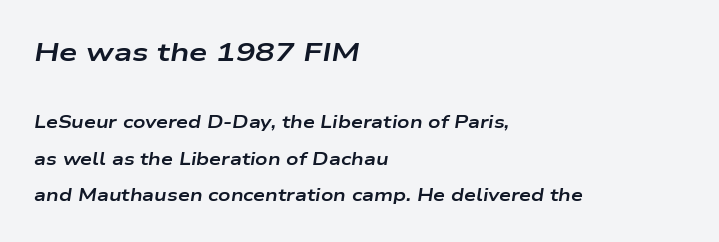
The image shows 26 px bold type, italic (leaning right); set left-aligned, loose line spacing (2.14x), normal letter spacing, not underlined; the first (top) block is 1.53x larger.
